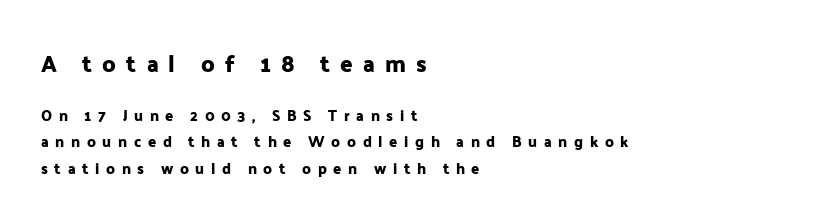
{"italic": "no", "underline": "no", "align": "left", "line_spacing_ratio": 1.79, "letter_spacing": "wide", "letter_spacing_em": 0.44, "larger_block": "first", "size_ratio": 1.53, "glyph_px": 23}
